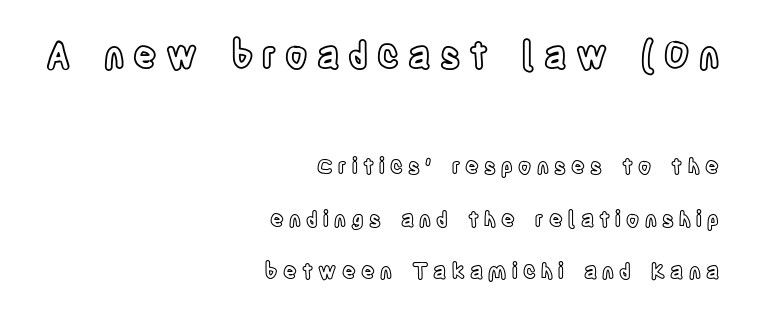
Q: Is the text italic (slanted)? A: No, it is upright.
Q: Is the text underlined? A: No.
Q: How is the paragraph aligned? A: Right-aligned.
Q: Is the spacing between letters normal or unusually wide? A: Unusually wide.
Q: Is the spacing between lines tight, normal or loose? A: Loose.
Q: Which block of text is set in a larger size, the first (top) or the second (bottom)? A: The first (top) one.
Q: Width (condensed, normal, or wide)? A: Condensed.
Q: x-height? A: Large.
Q: Monospaced? A: No.
